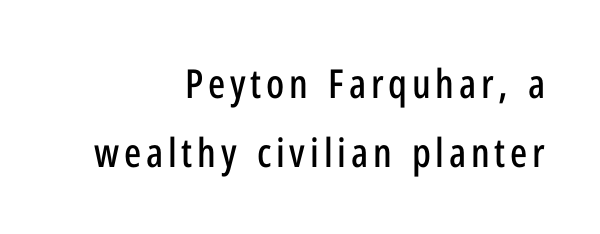
Descenders are the only things crossing below the line. The type family on display is of the sans-serif kind. The axis of the letterforms is exactly vertical. Here the designer chose a conventional face with non-uniform glyph widths.
